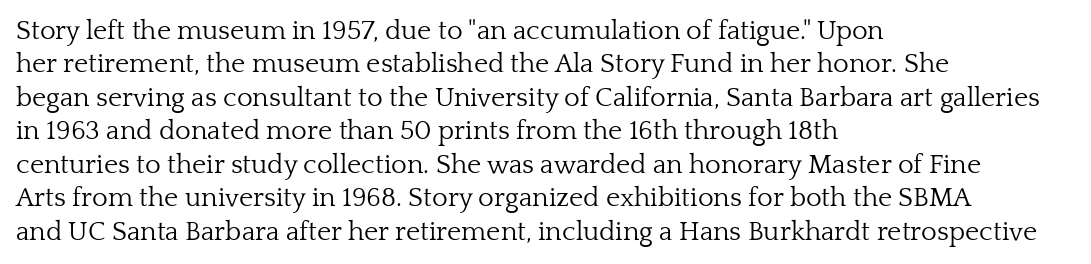
No letter is thick-stroked: the sample isn't bold. This rendering leaves character spacing at its baseline value. A bare baseline throughout the passage. Line beginnings align vertically; line endings do not. This sample uses an upright cut, with every glyph sitting square on the baseline.
